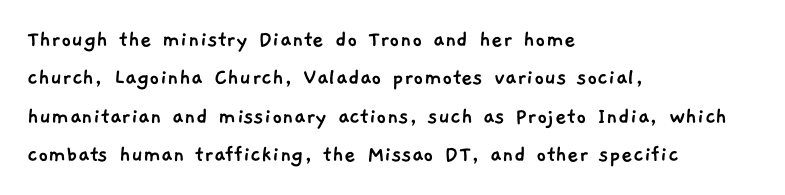
{"underline": "no", "align": "left", "line_spacing": "normal", "line_spacing_ratio": 1.54, "letter_spacing": "normal", "letter_spacing_em": 0.0, "glyph_px": 25}
